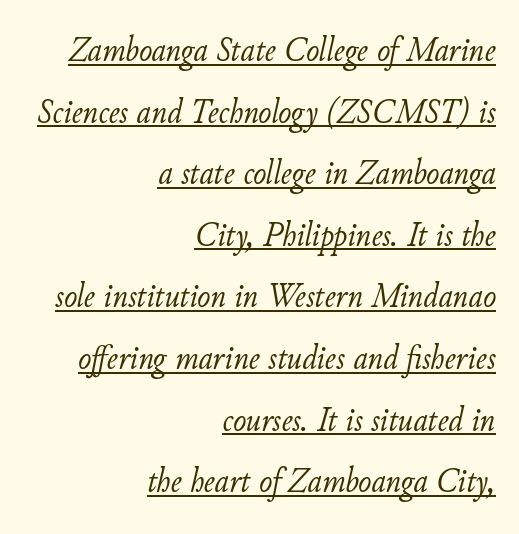
The image shows 35 px light type, italic (leaning right); set right-aligned, line spacing 1.76x, normal letter spacing, underlined; low stroke contrast and a small x-height.
